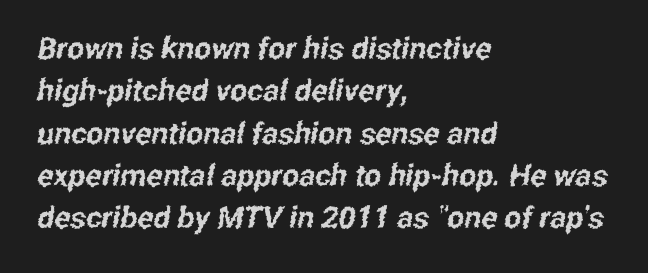
Looks like regular typesetting: each glyph gets only the width it needs. A classic flush-left, rag-right setting is used for this passage. You can tell from the bare stems that sans-serif type was used. Beneath every word, the page is bare.
